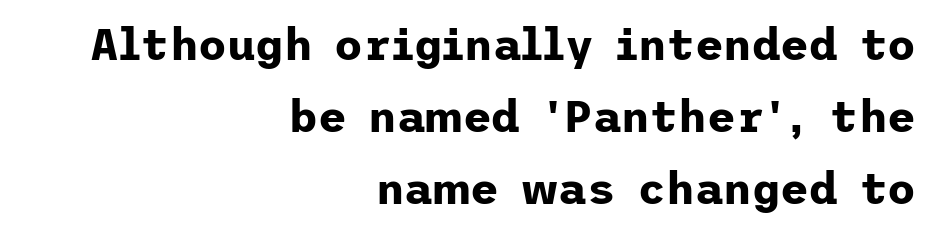
{"serif": "no", "italic": "no", "bold": "yes", "weight": "bold", "width": "normal", "stroke_contrast": "low", "x_height": "medium", "underline": "no", "align": "right", "line_spacing": "normal", "line_spacing_ratio": 1.64, "letter_spacing": "normal", "letter_spacing_em": 0.0, "glyph_px": 44}
